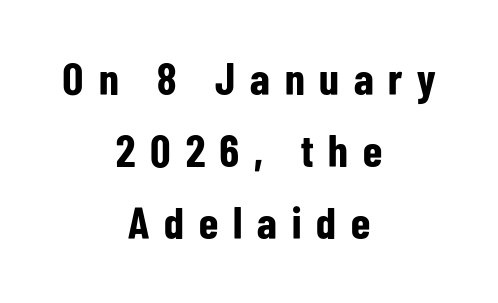
{"serif": "no", "italic": "no", "bold": "yes", "weight": "bold", "width": "condensed", "stroke_contrast": "low", "x_height": "medium", "monospaced": "no", "underline": "no", "align": "center", "line_spacing": "normal", "line_spacing_ratio": 1.6, "letter_spacing": "wide", "letter_spacing_em": 0.33, "glyph_px": 45}
